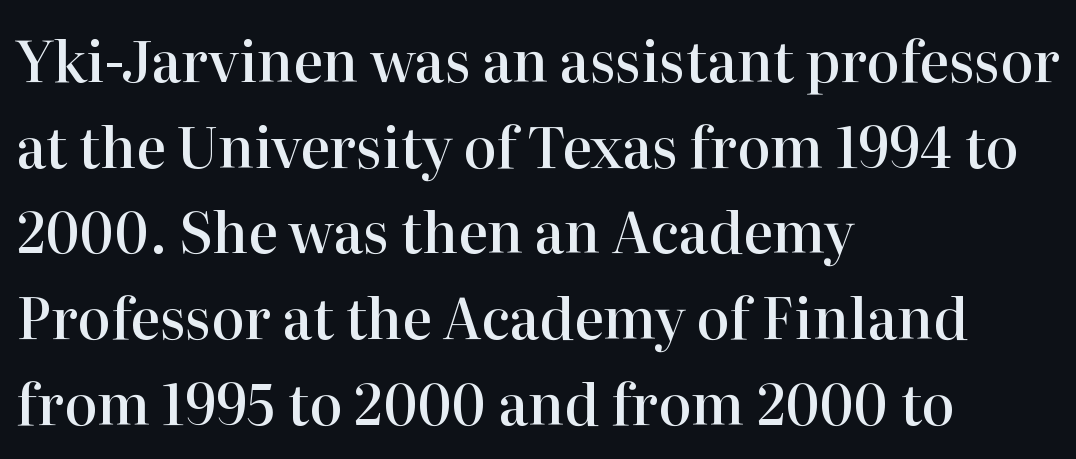
{"serif": "yes", "italic": "no", "bold": "semi", "weight": "semibold", "width": "normal", "stroke_contrast": "high", "x_height": "medium", "monospaced": "no", "underline": "no", "align": "left", "line_spacing": "normal", "line_spacing_ratio": 1.53, "letter_spacing": "normal", "letter_spacing_em": 0.0, "glyph_px": 56}
